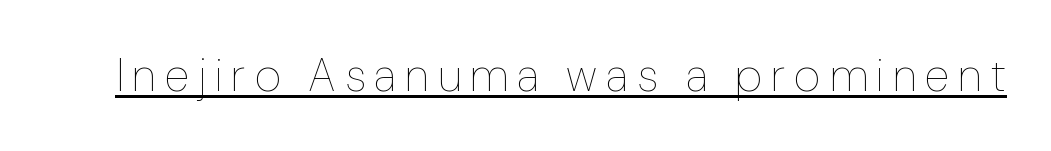
The image shows 46 px thin type, upright; set underlined; low stroke contrast and a medium x-height.
